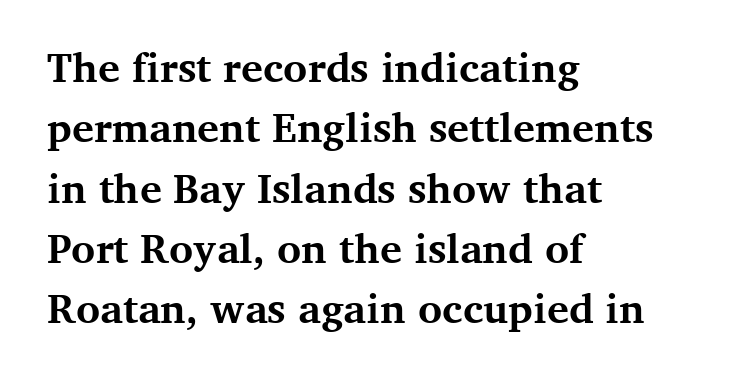
{"serif": "yes", "italic": "no", "bold": "yes", "weight": "bold", "width": "normal", "stroke_contrast": "medium", "x_height": "medium", "monospaced": "no", "underline": "no", "align": "left", "line_spacing": "normal", "line_spacing_ratio": 1.47, "letter_spacing": "normal", "letter_spacing_em": 0.0, "glyph_px": 41}
